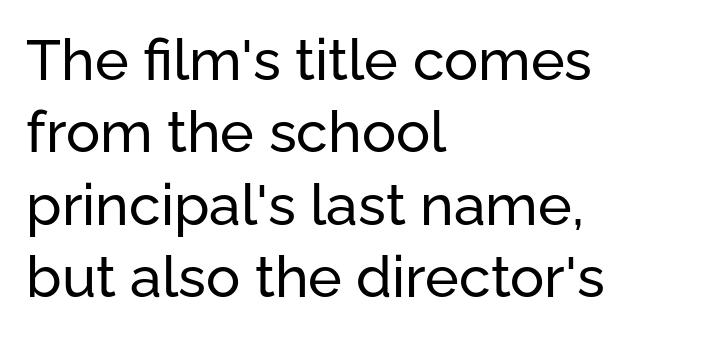
{"serif": "no", "italic": "no", "width": "normal", "stroke_contrast": "low", "x_height": "medium", "monospaced": "no", "underline": "no", "align": "left", "line_spacing": "normal", "line_spacing_ratio": 1.27, "letter_spacing": "normal", "letter_spacing_em": 0.0, "glyph_px": 57}
